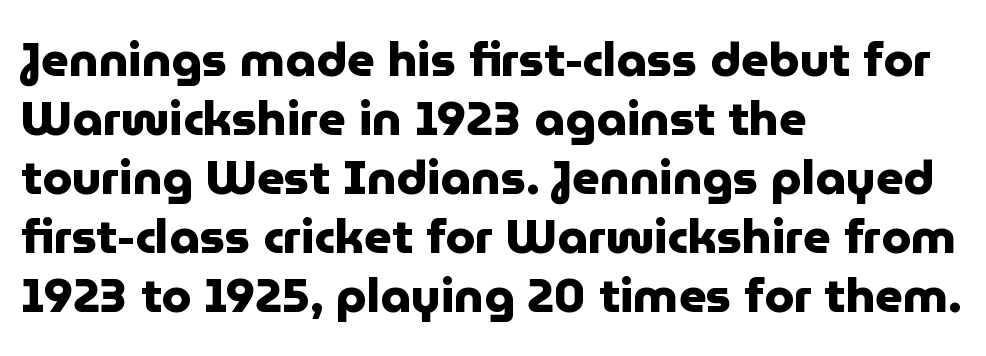
{"serif": "no", "italic": "no", "bold": "yes", "weight": "heavy", "width": "normal", "stroke_contrast": "low", "x_height": "medium", "monospaced": "no", "underline": "no", "align": "left", "line_spacing_ratio": 1.23, "letter_spacing": "normal", "letter_spacing_em": 0.0, "glyph_px": 48}
